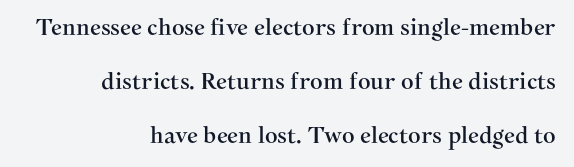
Q: Is the text italic (slanted)? A: No, it is upright.
Q: Is the text underlined? A: No.
Q: How is the paragraph aligned? A: Right-aligned.
Q: Is the spacing between letters normal or unusually wide? A: Normal.
Q: Is the spacing between lines tight, normal or loose? A: Loose.
